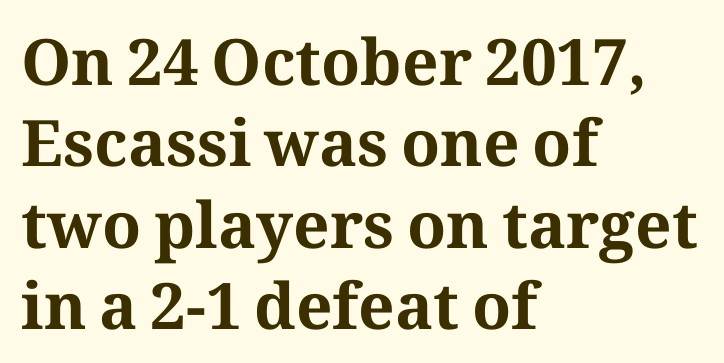
The image shows 64 px bold serif type, upright; set left-aligned, normal line spacing (1.27x), normal letter spacing, not underlined; medium stroke contrast and a medium x-height.
